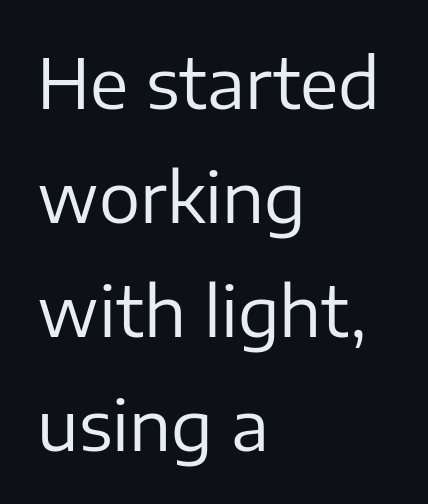
The image shows 69 px regular-weight sans-serif type, upright; set left-aligned, normal line spacing (1.65x), normal letter spacing, not underlined; low stroke contrast and a medium x-height.
